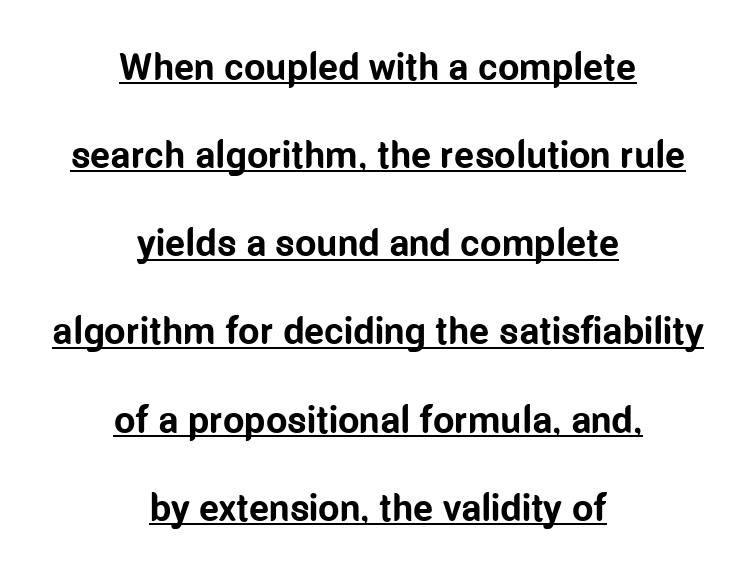
The image shows 38 px bold, condensed sans-serif type, upright; set centered, loose line spacing (2.32x), normal letter spacing, underlined; low stroke contrast and a medium x-height.
